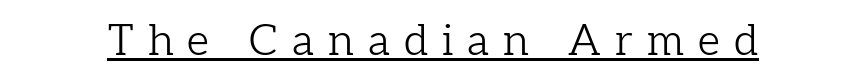
Q: Is the text bold? A: No.
Q: Is the text italic (slanted)? A: No, it is upright.
Q: Is the typeface a serif or a sans-serif typeface? A: Serif.
Q: Is the text underlined? A: Yes.
Q: Is the spacing between letters normal or unusually wide? A: Unusually wide.
Q: Width (condensed, normal, or wide)? A: Normal.
Q: Stroke contrast? A: Low.
Q: x-height? A: Medium.
Q: Monospaced? A: No.
